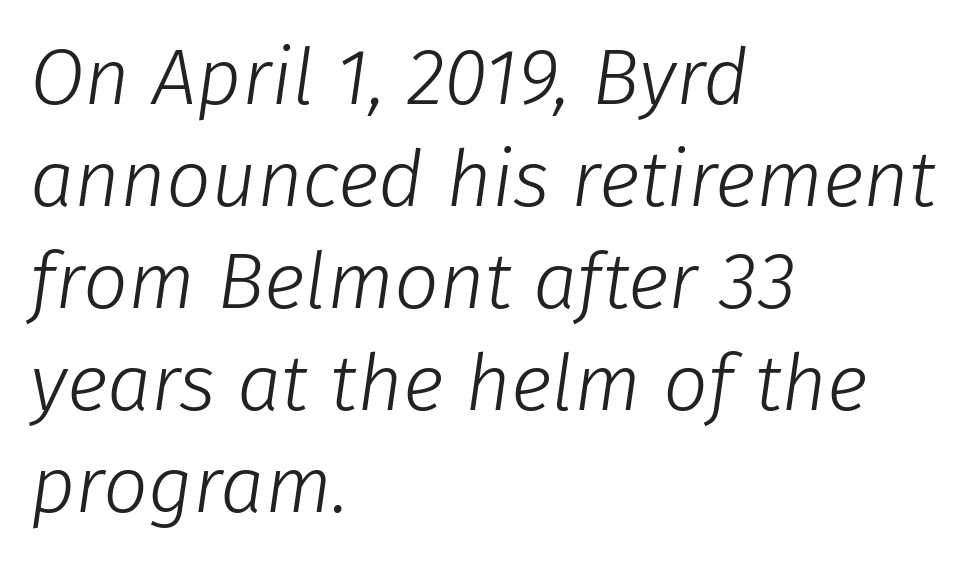
The image shows 79 px light type, italic (leaning right); set left-aligned, normal line spacing (1.29x), normal letter spacing, not underlined; low stroke contrast and a medium x-height.
